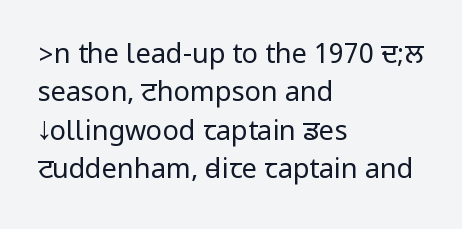
{"italic": "no", "bold": "no", "underline": "no", "align": "left", "line_spacing": "normal", "line_spacing_ratio": 1.42, "letter_spacing": "normal", "letter_spacing_em": 0.0, "glyph_px": 27}
